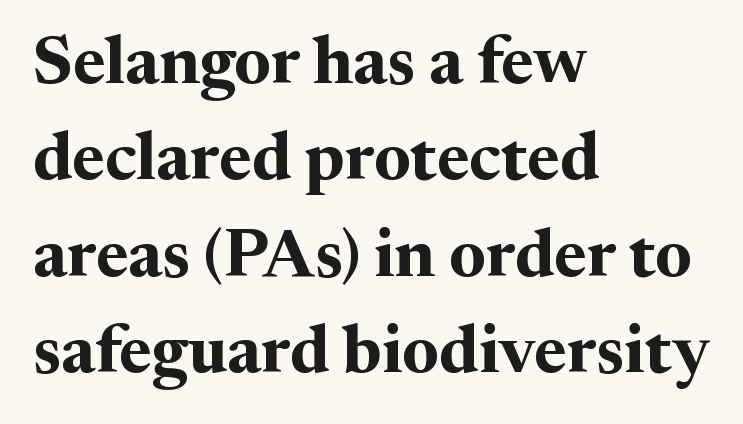
The image shows 67 px bold serif type, upright; set left-aligned, normal line spacing (1.44x), normal letter spacing, not underlined; medium stroke contrast and a medium x-height.
